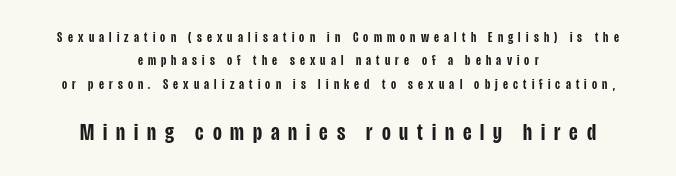
Caption: expanded tracking, letters set apart. Check the space under the baseline: it is left empty. The more generous point size was reserved for the lower chunk. Leading matches the norm, producing a regular column. Style check: upright. On the weight axis this lands at semibold, roughly 600.
